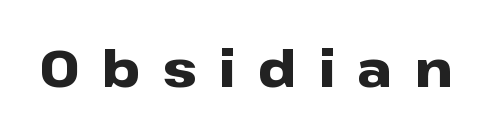
Q: Is the text bold? A: Yes.
Q: Is the text italic (slanted)? A: No, it is upright.
Q: Is the typeface a serif or a sans-serif typeface? A: Sans-serif.
Q: Is the text underlined? A: No.
Q: Is the spacing between letters normal or unusually wide? A: Unusually wide.
Q: Width (condensed, normal, or wide)? A: Wide.
Q: Stroke contrast? A: Low.
Q: x-height? A: Medium.
Q: Monospaced? A: No.
